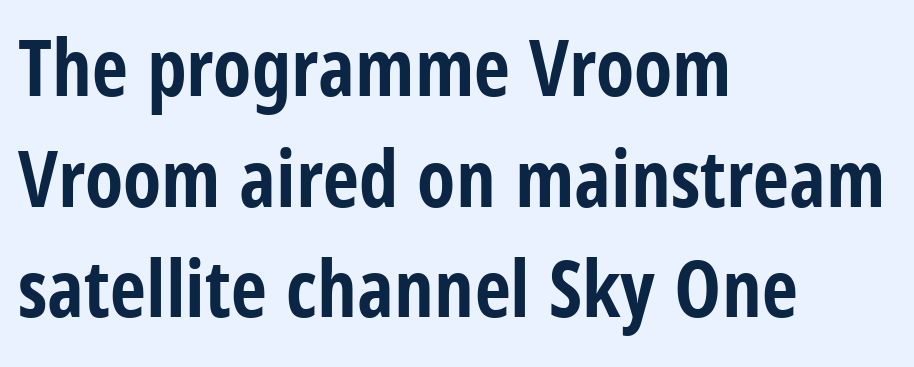
Q: Is the text bold? A: Yes.
Q: Is the text italic (slanted)? A: No, it is upright.
Q: Is the typeface a serif or a sans-serif typeface? A: Sans-serif.
Q: Is the text underlined? A: No.
Q: How is the paragraph aligned? A: Left-aligned.
Q: Is the spacing between letters normal or unusually wide? A: Normal.
Q: Is the spacing between lines tight, normal or loose? A: Normal.
Q: Width (condensed, normal, or wide)? A: Condensed.
Q: Stroke contrast? A: Low.
Q: x-height? A: Large.
Q: Monospaced? A: No.
